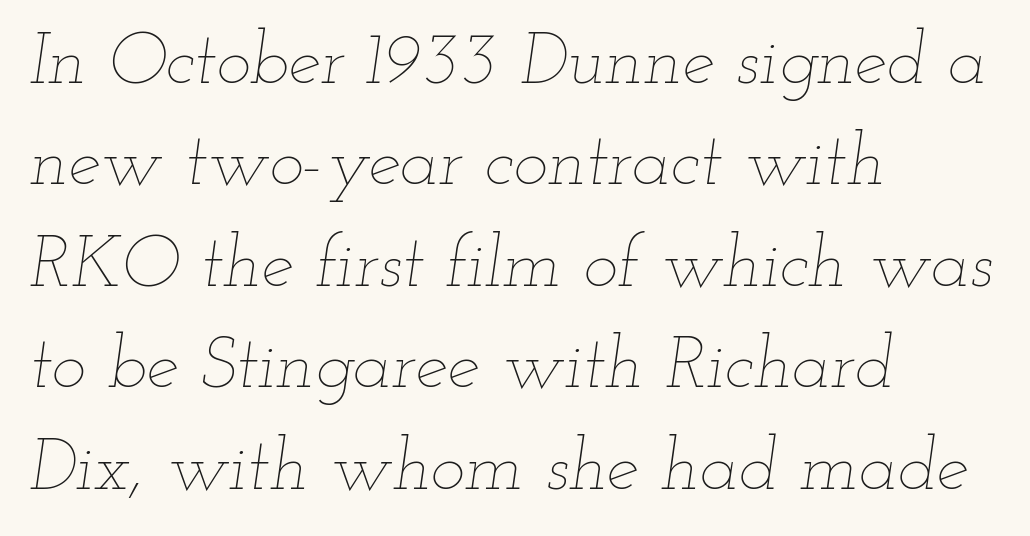
{"italic": "yes", "lean": "right", "slant_degrees": 12, "bold": "no", "weight": "thin", "width": "wide", "stroke_contrast": "low", "x_height": "small", "monospaced": "no", "underline": "no", "align": "left", "line_spacing": "normal", "line_spacing_ratio": 1.39, "letter_spacing": "normal", "letter_spacing_em": 0.0, "glyph_px": 73}
